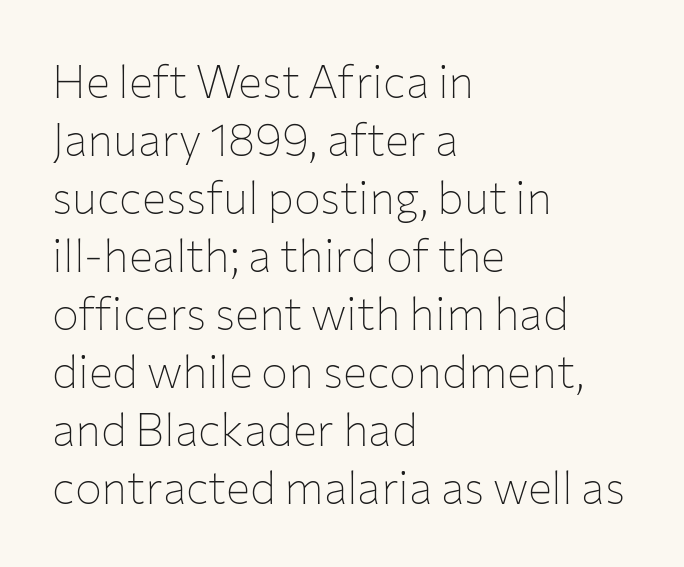
{"serif": "no", "italic": "no", "bold": "no", "weight": "thin", "width": "normal", "stroke_contrast": "low", "x_height": "medium", "monospaced": "no", "underline": "no", "align": "left", "line_spacing": "normal", "line_spacing_ratio": 1.29, "letter_spacing": "normal", "letter_spacing_em": 0.0, "glyph_px": 45}
